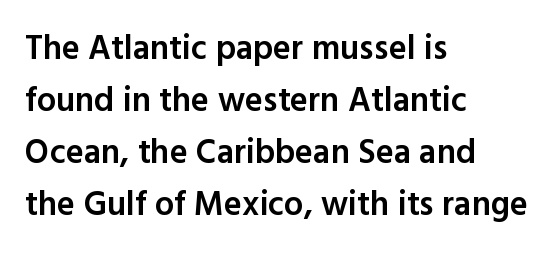
Horizontal bands of white between lines are of average thickness. Weight check: semibold — heavier than regular, not quite bold. A bare baseline throughout the passage. Character widths vary here, with narrow letters taking less room than wide ones. The lettering stays uniformly vertical, giving the passage a roman look. Regarding serifs, this sample does without them.
